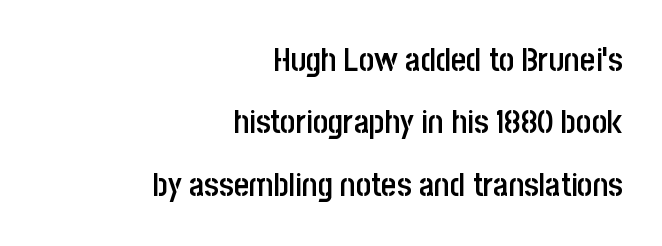
Q: Is the text bold? A: Semi-bold.
Q: Is the text italic (slanted)? A: No, it is upright.
Q: Is the typeface a serif or a sans-serif typeface? A: Sans-serif.
Q: Is the text underlined? A: No.
Q: How is the paragraph aligned? A: Right-aligned.
Q: Is the spacing between letters normal or unusually wide? A: Normal.
Q: Width (condensed, normal, or wide)? A: Condensed.
Q: Stroke contrast? A: Low.
Q: x-height? A: Large.
Q: Monospaced? A: No.
